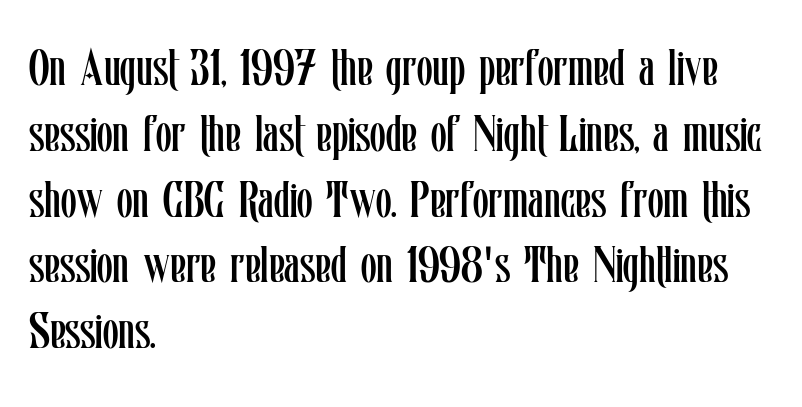
Q: Is the text bold? A: No.
Q: Is the text italic (slanted)? A: No, it is upright.
Q: Is the text underlined? A: No.
Q: How is the paragraph aligned? A: Left-aligned.
Q: Is the spacing between letters normal or unusually wide? A: Normal.
Q: Is the spacing between lines tight, normal or loose? A: Normal.
Q: Width (condensed, normal, or wide)? A: Condensed.
Q: Stroke contrast? A: Low.
Q: x-height? A: Medium.
Q: Monospaced? A: No.
